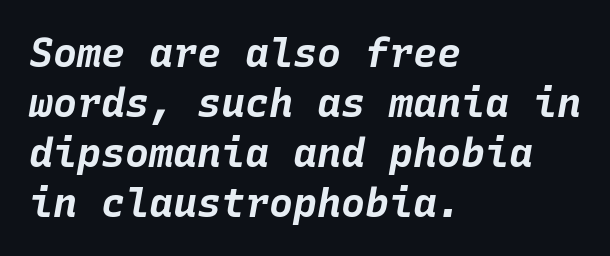
Note the uniform advance width — an 'i' takes as much space as an 'm'. Type without underlining. Compared with a centered layout, this one pins lines to the left instead. Successive baselines arrive at the customary interval. These lines were composed using italics.
